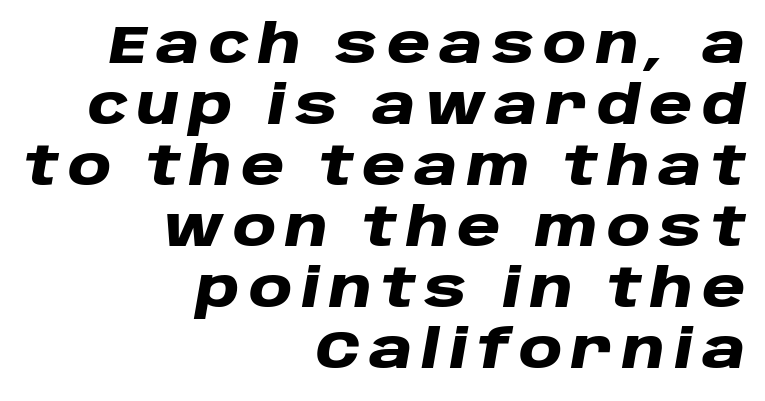
The image shows 53 px heavy, wide type, italic (leaning right); set right-aligned, tight line spacing (1.15x), not underlined; low stroke contrast and a large x-height.
